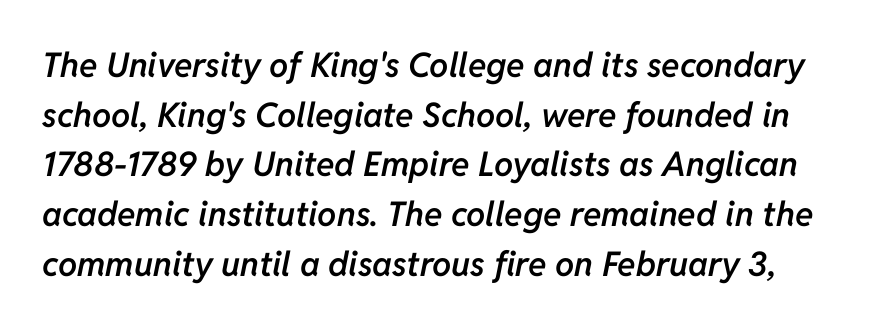
The image shows 34 px semibold type, italic (leaning right); set normal line spacing (1.46x), normal letter spacing, not underlined; low stroke contrast and a medium x-height.
